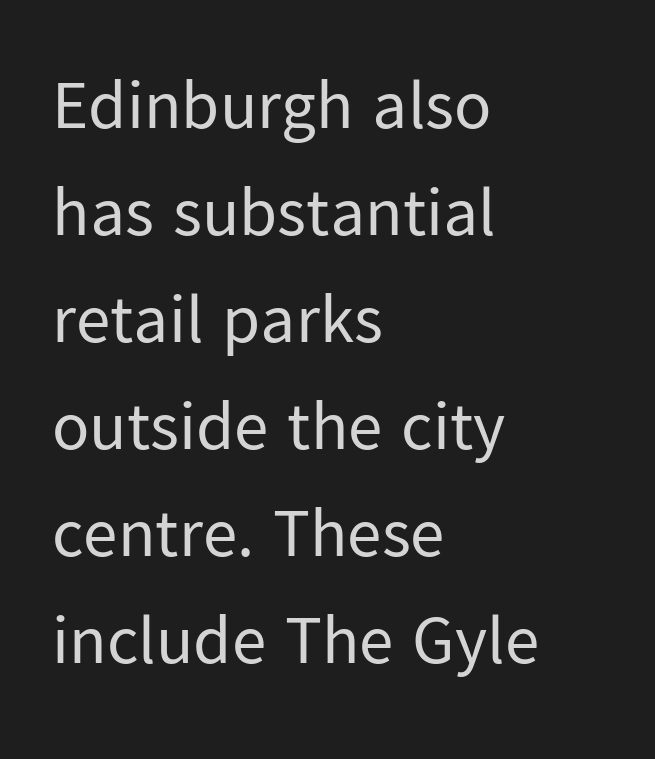
{"serif": "no", "italic": "no", "bold": "no", "weight": "regular", "width": "normal", "stroke_contrast": "low", "x_height": "medium", "monospaced": "no", "underline": "no", "align": "left", "line_spacing": "normal", "line_spacing_ratio": 1.55, "letter_spacing": "normal", "letter_spacing_em": 0.0, "glyph_px": 69}
